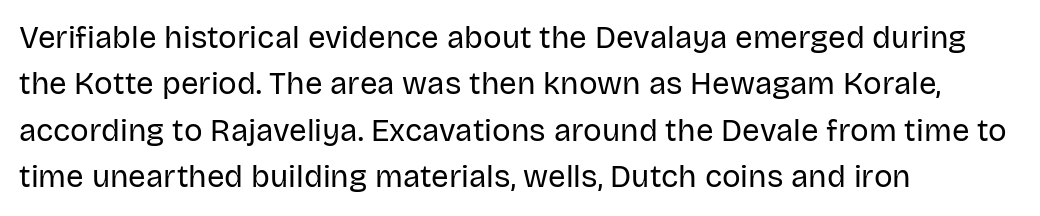
The axis of the letterforms is exactly vertical. How are the letters spaced? Ordinarily, with no added tracking. Leftover space on each line is placed entirely after the last word. The type family on display is of the sans-serif kind. Letters rest on an invisible, unmarked baseline. A normal amount of white space separates one row of letters from the next.
